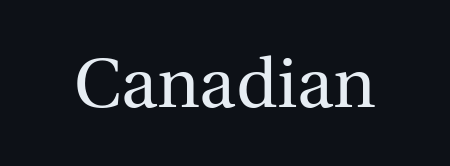
{"serif": "yes", "italic": "no", "bold": "no", "weight": "regular", "width": "normal", "x_height": "medium", "monospaced": "no", "underline": "no", "letter_spacing": "normal", "letter_spacing_em": 0.0, "glyph_px": 69}
